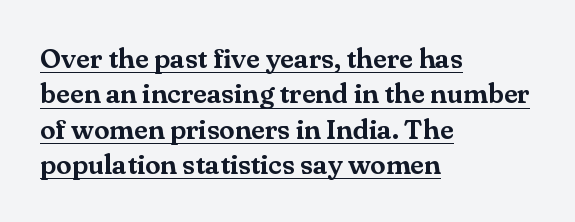
{"serif": "yes", "italic": "no", "width": "normal", "stroke_contrast": "medium", "x_height": "small", "monospaced": "no", "underline": "yes", "align": "left", "line_spacing": "normal", "line_spacing_ratio": 1.26, "letter_spacing": "normal", "letter_spacing_em": 0.0, "glyph_px": 28}
